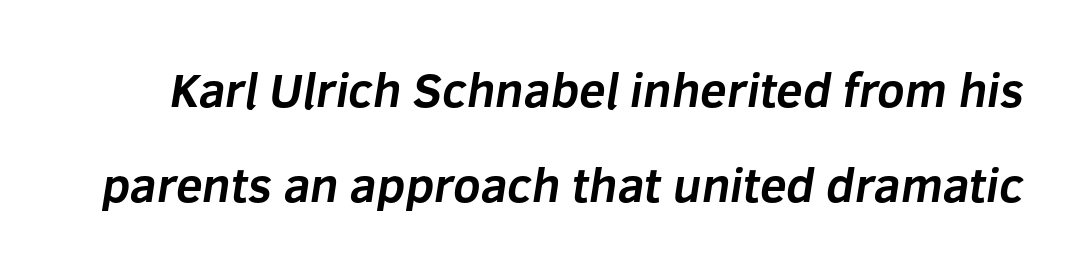
Q: Is the text bold? A: Yes.
Q: Is the typeface a serif or a sans-serif typeface? A: Sans-serif.
Q: Is the text underlined? A: No.
Q: Is the spacing between letters normal or unusually wide? A: Normal.
Q: Is the spacing between lines tight, normal or loose? A: Loose.
Q: Width (condensed, normal, or wide)? A: Normal.
Q: Stroke contrast? A: Low.
Q: x-height? A: Medium.
Q: Monospaced? A: No.
